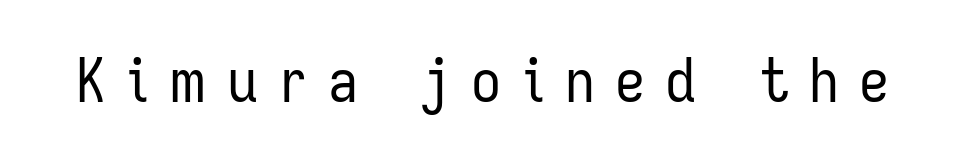
The type is letterspaced generously, with wide tracking. Designer's note — italics off, roman on. Stroke thickness stays within the range of a standard reading face or lighter. This rendering features lettering with no underline. These lines are composed in type without serifs. Is this a fixed-width face? No — the glyphs have proportional, varying widths.
